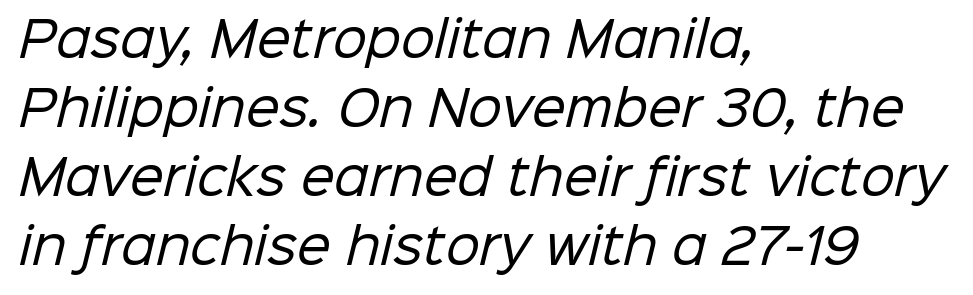
What stands out about the letter spacing? Nothing — it is the standard amount. Is the stroke heavy? The answer is a plain regular-or-lighter. Layout note: lines flush left. Underline: absent. Looks like regular typesetting: each glyph gets only the width it needs. Honestly, the row spacing looks completely unremarkable.
